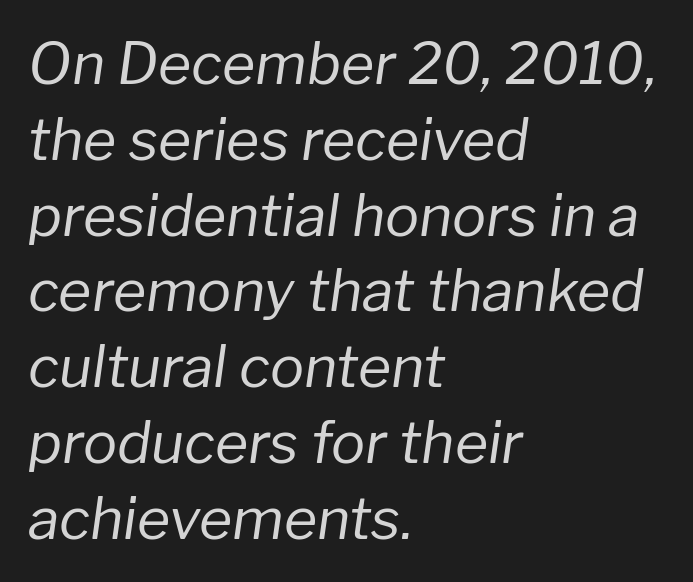
The compositor pushed each line to the left boundary. What stands out about the letter spacing? Nothing — it is the standard amount. Note the varied advance widths — an 'i' is clearly narrower than an 'm'. Nothing heavy about these letters — not bold at all.
